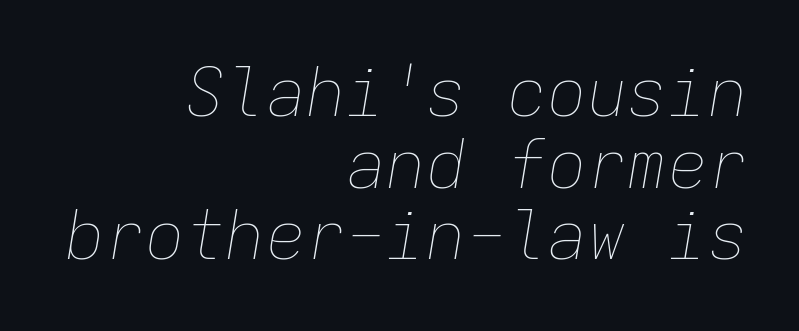
Letters have the restrained weight of plain body copy at most. The letters march in equal steps, a hallmark of fixed-pitch type. All the whitespace from short lines collects on the left. Very little white space separates one row of letters from the next. Nobody touched the tracking dial on this one. Descenders hang freely into open space.
